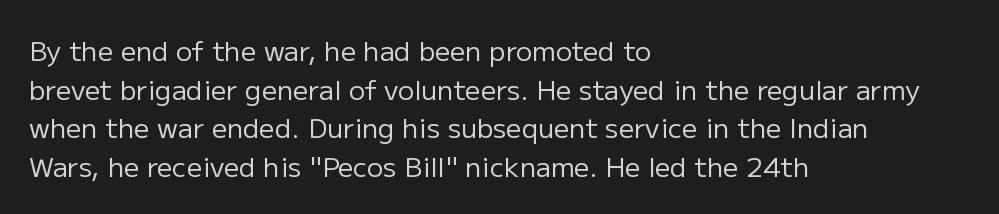
The image shows 27 px text type, upright; set left-aligned, normal line spacing (1.43x), normal letter spacing, not underlined.
